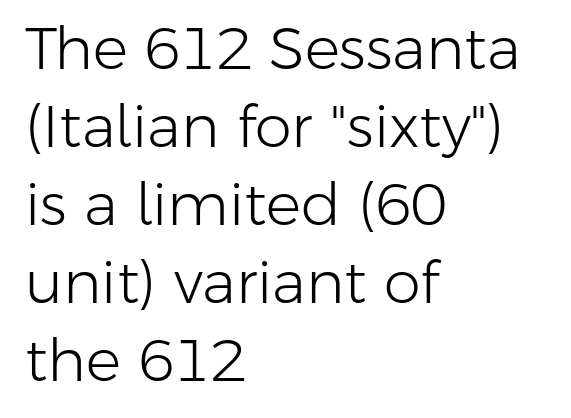
The characters are drawn with everyday or finer stroke widths. The letters sit at their default tracking, neither squeezed nor spread. Rendered with straight, roman letterforms. Decoration check: the copy has no underline.
